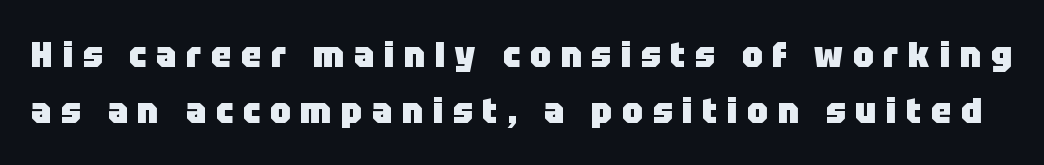
{"serif": "no", "italic": "no", "bold": "yes", "weight": "heavy", "width": "normal", "stroke_contrast": "low", "x_height": "large", "monospaced": "no", "underline": "no", "line_spacing": "normal", "line_spacing_ratio": 1.55, "letter_spacing": "wide", "letter_spacing_em": 0.27, "glyph_px": 36}
